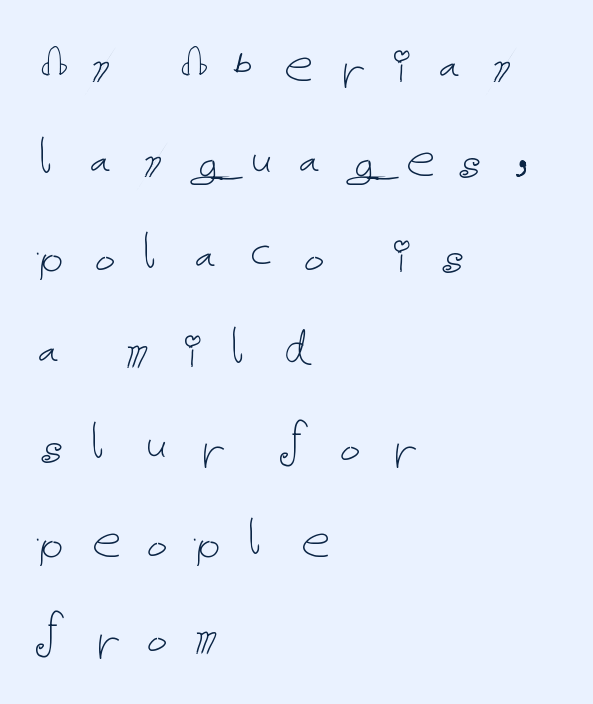
{"italic": "no", "bold": "no", "weight": "thin", "width": "normal", "stroke_contrast": "low", "x_height": "medium", "underline": "no", "align": "left", "line_spacing": "normal", "line_spacing_ratio": 1.64, "letter_spacing": "wide", "letter_spacing_em": 0.34, "glyph_px": 58}
